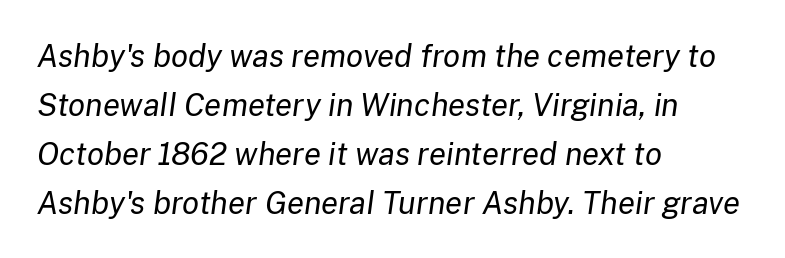
{"italic": "yes", "lean": "right", "slant_degrees": 8, "bold": "no", "weight": "regular", "width": "normal", "stroke_contrast": "low", "x_height": "medium", "monospaced": "no", "underline": "no", "align": "left", "line_spacing": "normal", "line_spacing_ratio": 1.58, "letter_spacing": "normal", "letter_spacing_em": 0.0, "glyph_px": 31}
